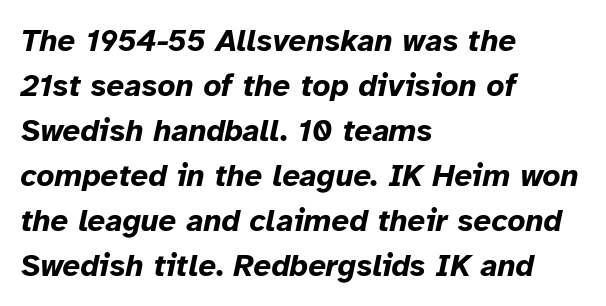
{"italic": "yes", "lean": "right", "slant_degrees": 12, "bold": "yes", "weight": "bold", "width": "normal", "stroke_contrast": "low", "x_height": "medium", "monospaced": "no", "underline": "no", "align": "left", "line_spacing": "normal", "line_spacing_ratio": 1.45, "letter_spacing": "normal", "letter_spacing_em": 0.0, "glyph_px": 31}
